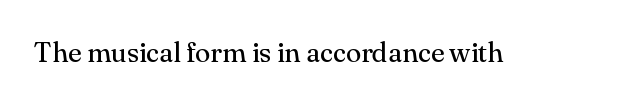
The image shows 28 px regular-weight serif type, upright; set normal letter spacing, not underlined; medium stroke contrast and a small x-height.
